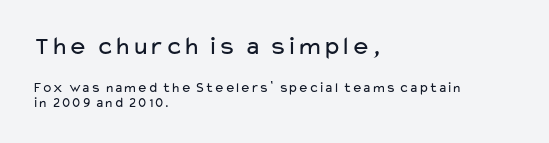
In CSS terms this would be text-align: left. Each new line begins almost immediately beneath the previous one. Characters remain perfectly vertical along every line. Inter-character spacing is left at the font's built-in metrics. Descender tails drop into unmarked territory. The passage shown begins with its larger block and ends with its smaller one.
